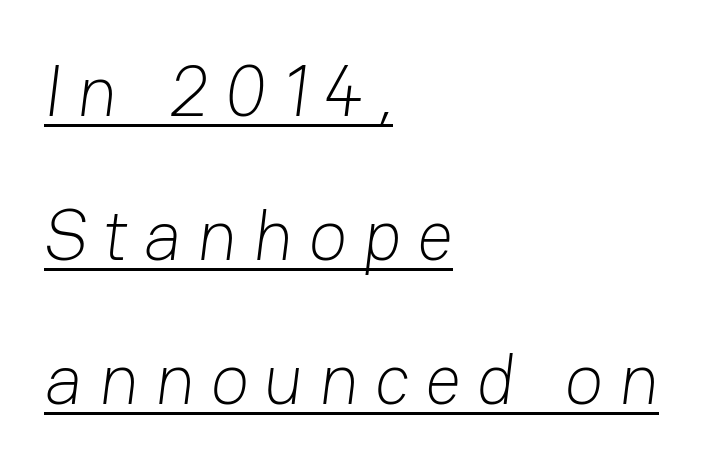
The image shows 72 px light sans-serif type; set left-aligned, loose line spacing (2.0x), unusually wide letter spacing (+0.21 em), underlined; low stroke contrast and a medium x-height.
